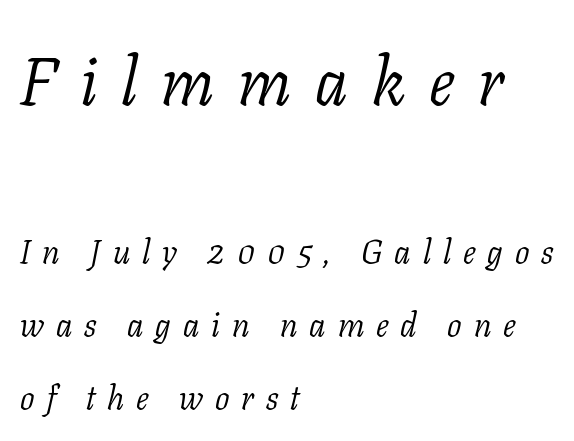
{"serif": "yes", "italic": "yes", "lean": "right", "slant_degrees": 11, "bold": "no", "weight": "light", "width": "normal", "stroke_contrast": "low", "x_height": "medium", "monospaced": "no", "underline": "no", "align": "left", "line_spacing": "loose", "line_spacing_ratio": 2.15, "letter_spacing": "wide", "letter_spacing_em": 0.35, "larger_block": "first", "size_ratio": 2.0, "glyph_px": 68}
